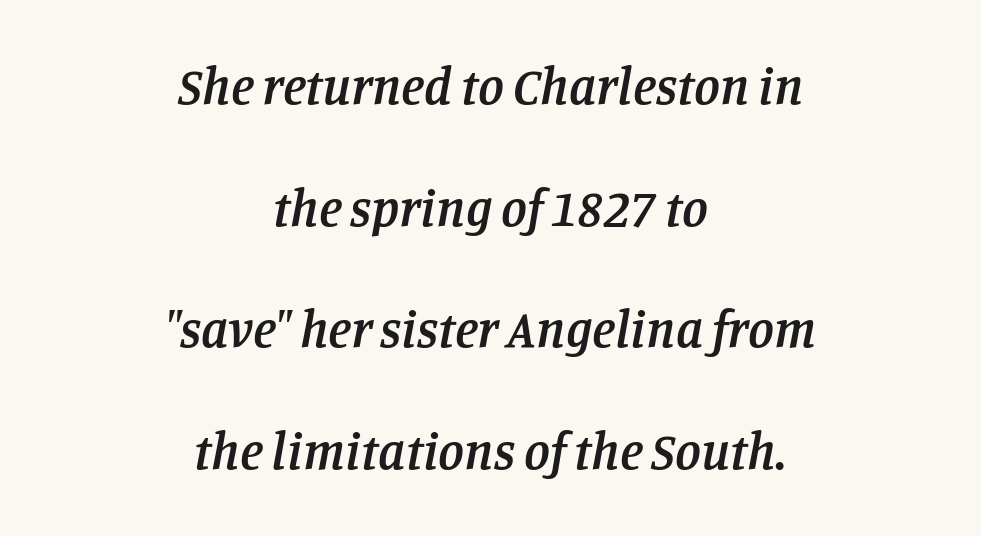
Q: Is the text bold? A: Semi-bold.
Q: Is the text italic (slanted)? A: Yes, it leans right by about 11 degrees.
Q: Is the typeface a serif or a sans-serif typeface? A: Serif.
Q: Is the text underlined? A: No.
Q: How is the paragraph aligned? A: Centered.
Q: Is the spacing between letters normal or unusually wide? A: Normal.
Q: Is the spacing between lines tight, normal or loose? A: Loose.
Q: Width (condensed, normal, or wide)? A: Normal.
Q: Stroke contrast? A: Low.
Q: x-height? A: Large.
Q: Monospaced? A: No.
